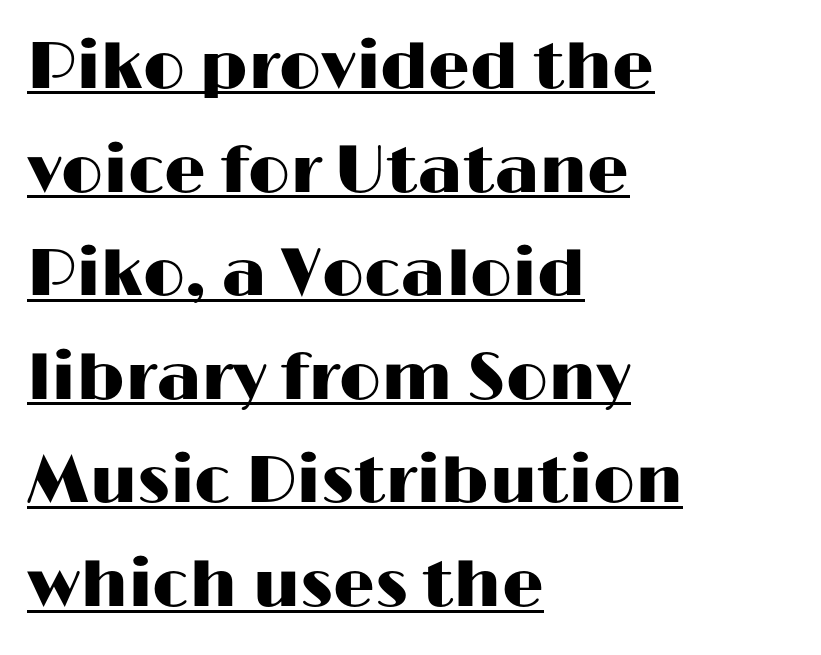
Q: Is the text italic (slanted)? A: No, it is upright.
Q: Is the typeface a serif or a sans-serif typeface? A: Sans-serif.
Q: Is the text underlined? A: Yes.
Q: How is the paragraph aligned? A: Left-aligned.
Q: Is the spacing between letters normal or unusually wide? A: Normal.
Q: Is the spacing between lines tight, normal or loose? A: Normal.
Q: Width (condensed, normal, or wide)? A: Wide.
Q: Stroke contrast? A: High.
Q: x-height? A: Medium.
Q: Monospaced? A: No.
